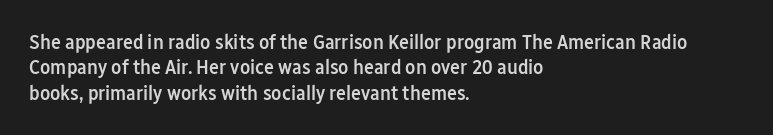
Characters follow at the spacing the type designer built in. Quick note: underline off. Line beginnings align vertically; line endings do not. Does the lettering tilt? It doesn't — this is upright. This is moderately heavy type, rendered in semibold.
